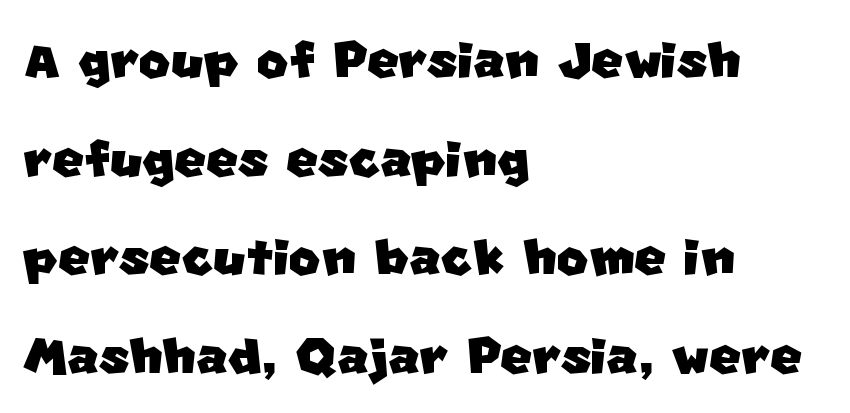
The image shows 68 px sans-serif type; set left-aligned, normal line spacing (1.45x), normal letter spacing, not underlined; low stroke contrast and a large x-height.
